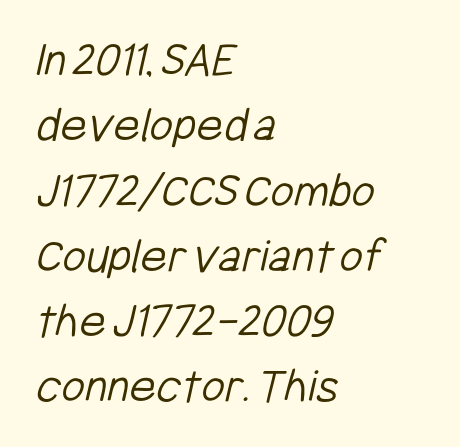
{"serif": "no", "bold": "no", "weight": "light", "width": "condensed", "stroke_contrast": "low", "x_height": "medium", "monospaced": "no", "underline": "no", "align": "left", "line_spacing": "normal", "line_spacing_ratio": 1.28, "letter_spacing": "normal", "letter_spacing_em": 0.0, "glyph_px": 51}
